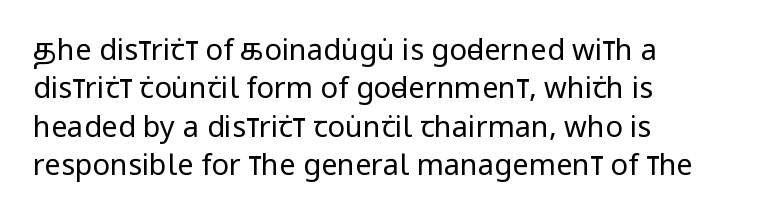
Honestly, the row spacing looks completely unremarkable. The passage shown is typed in a proportional face where columns would drift. The font's upright variant was chosen for this text. The characters are drawn with everyday or finer stroke widths.
